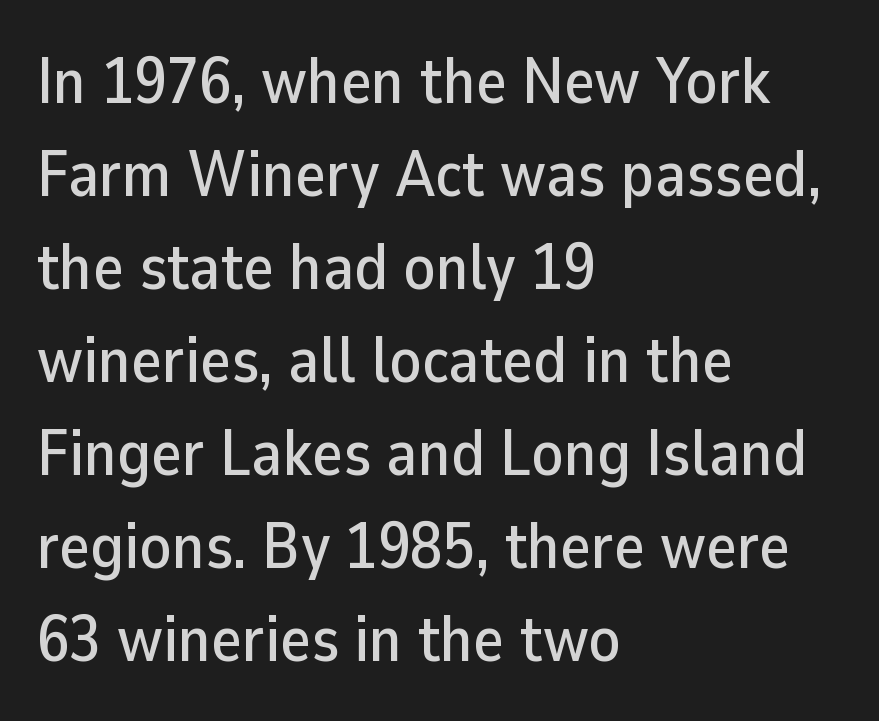
{"serif": "no", "italic": "no", "width": "normal", "stroke_contrast": "low", "x_height": "medium", "monospaced": "no", "underline": "no", "align": "left", "line_spacing": "normal", "line_spacing_ratio": 1.43, "letter_spacing": "normal", "letter_spacing_em": 0.0, "glyph_px": 65}
